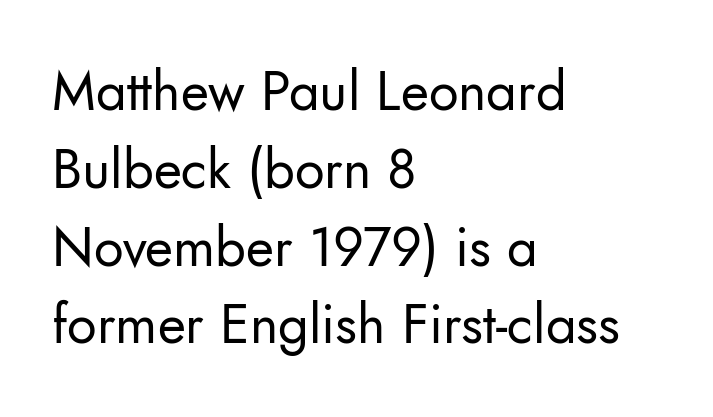
{"serif": "no", "italic": "no", "bold": "no", "weight": "regular", "width": "normal", "stroke_contrast": "low", "x_height": "small", "monospaced": "no", "underline": "no", "align": "left", "line_spacing": "normal", "line_spacing_ratio": 1.44, "letter_spacing": "normal", "letter_spacing_em": 0.0, "glyph_px": 54}
